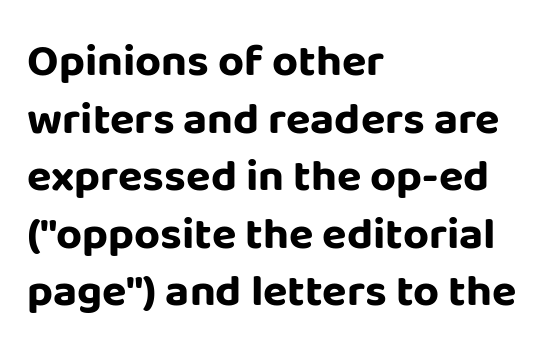
Q: Is the text bold? A: Yes.
Q: Is the text italic (slanted)? A: No, it is upright.
Q: Is the typeface a serif or a sans-serif typeface? A: Sans-serif.
Q: Is the text underlined? A: No.
Q: How is the paragraph aligned? A: Left-aligned.
Q: Is the spacing between letters normal or unusually wide? A: Normal.
Q: Is the spacing between lines tight, normal or loose? A: Normal.
Q: Width (condensed, normal, or wide)? A: Normal.
Q: Stroke contrast? A: Low.
Q: x-height? A: Large.
Q: Monospaced? A: No.
